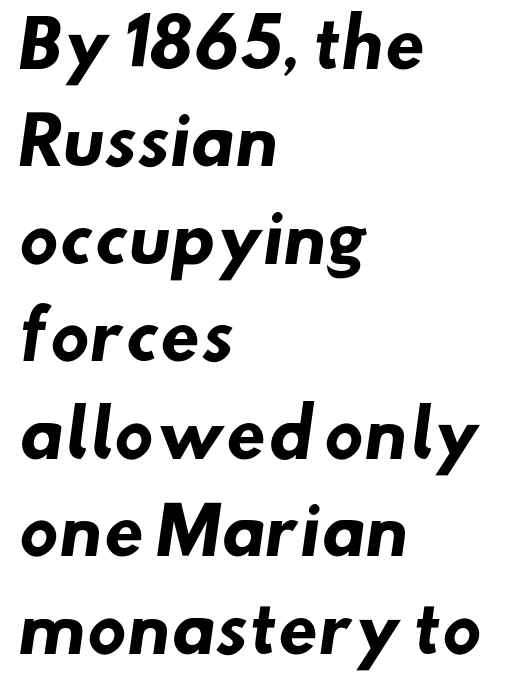
{"serif": "no", "bold": "yes", "weight": "heavy", "width": "normal", "stroke_contrast": "low", "x_height": "small", "monospaced": "no", "underline": "no", "align": "left", "line_spacing": "normal", "line_spacing_ratio": 1.5, "letter_spacing": "normal", "letter_spacing_em": 0.0, "glyph_px": 65}
